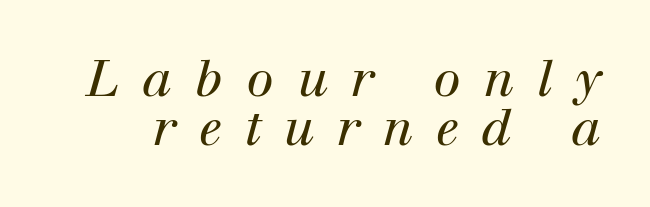
Q: Is the text bold? A: No.
Q: Is the text italic (slanted)? A: Yes, it leans right by about 12 degrees.
Q: Is the typeface a serif or a sans-serif typeface? A: Serif.
Q: Is the text underlined? A: No.
Q: Is the spacing between letters normal or unusually wide? A: Unusually wide.
Q: Is the spacing between lines tight, normal or loose? A: Tight.
Q: Width (condensed, normal, or wide)? A: Normal.
Q: Stroke contrast? A: High.
Q: x-height? A: Medium.
Q: Monospaced? A: No.
